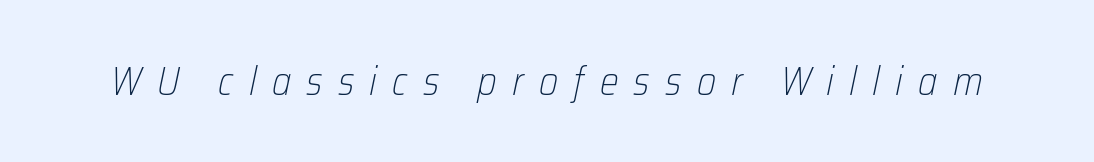
The image shows 40 px light, condensed type, italic (leaning right); set unusually wide letter spacing (+0.38 em), not underlined; low stroke contrast and a medium x-height.
